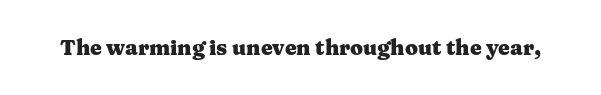
{"italic": "no", "bold": "yes", "underline": "no", "letter_spacing": "normal", "letter_spacing_em": 0.0, "glyph_px": 21}
